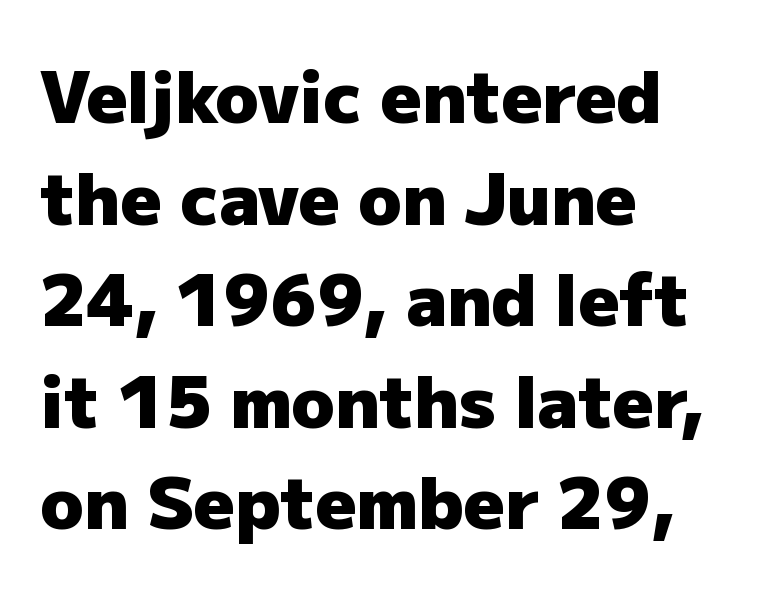
Visually the block forms a straight wall on the left and a jagged coastline on the right. What stands out about the letter spacing? Nothing — it is the standard amount. Normally led — the rows are evenly, conventionally spaced. The space directly below the letters is spotless.
